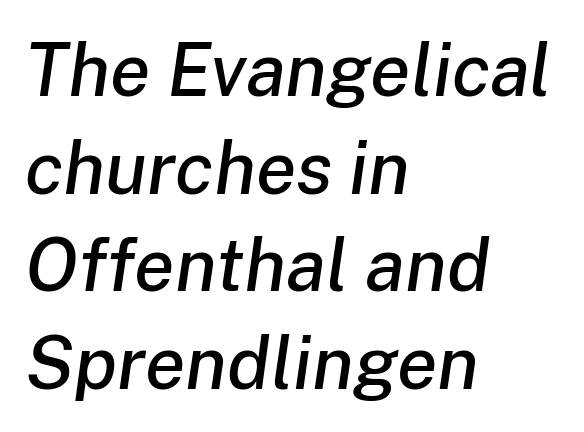
{"italic": "yes", "lean": "right", "slant_degrees": 8, "width": "normal", "stroke_contrast": "low", "x_height": "medium", "monospaced": "no", "underline": "no", "align": "left", "line_spacing": "normal", "line_spacing_ratio": 1.32, "letter_spacing": "normal", "letter_spacing_em": 0.0, "glyph_px": 74}
